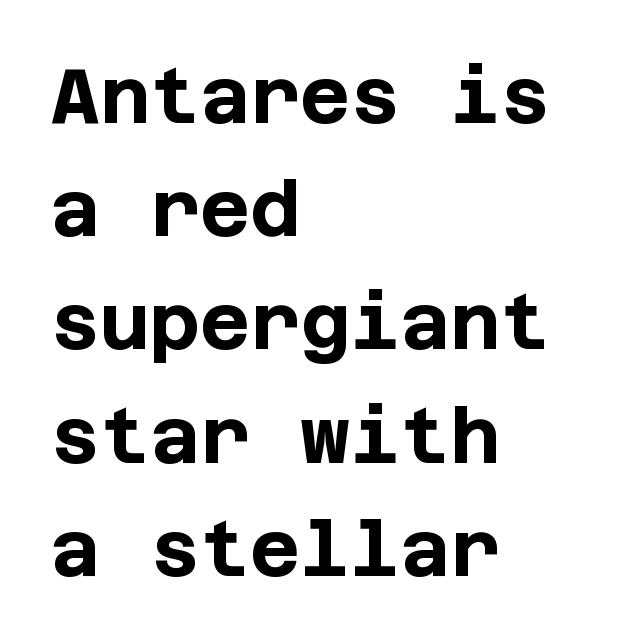
Q: Is the text bold? A: Yes.
Q: Is the text italic (slanted)? A: No, it is upright.
Q: Is the typeface a serif or a sans-serif typeface? A: Sans-serif.
Q: Is the text underlined? A: No.
Q: How is the paragraph aligned? A: Left-aligned.
Q: Is the spacing between letters normal or unusually wide? A: Normal.
Q: Is the spacing between lines tight, normal or loose? A: Normal.
Q: Width (condensed, normal, or wide)? A: Normal.
Q: Stroke contrast? A: Low.
Q: x-height? A: Large.
